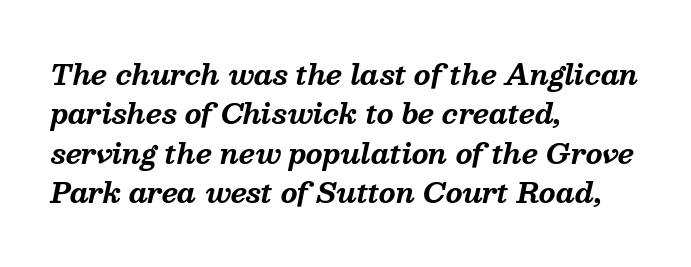
The image shows 27 px bold type, italic (leaning right); set left-aligned, normal line spacing (1.46x), normal letter spacing, not underlined.
